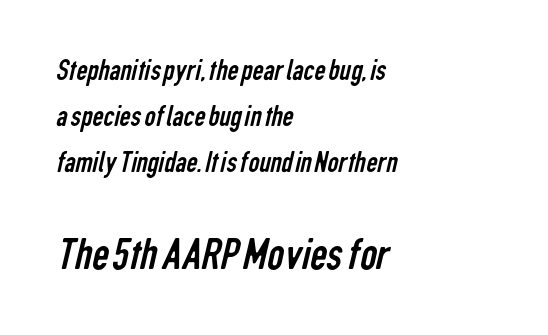
Casual observation: everything's shoved over to the left. The letterforms sit at book weight or below. Between these two stacked blocks, the lower one wins on size. Each row of text sits above clean, open space. Normally led — the rows are evenly, conventionally spaced. The line texture is even and compact thanks to regular tracking.
